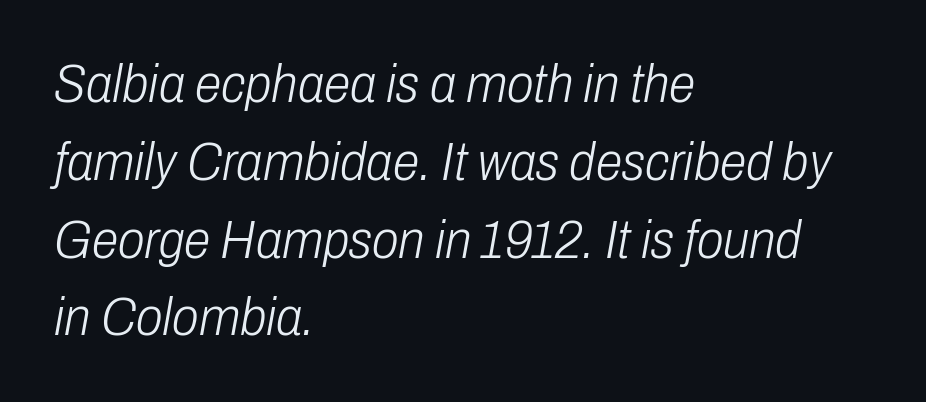
The image shows 54 px light, condensed type, italic (leaning right); set left-aligned, normal line spacing (1.44x), normal letter spacing, not underlined; low stroke contrast and a medium x-height.
